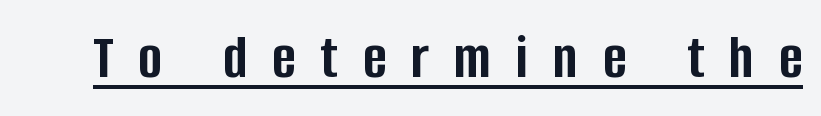
{"serif": "no", "italic": "no", "bold": "yes", "weight": "semibold", "width": "condensed", "stroke_contrast": "low", "x_height": "large", "monospaced": "no", "underline": "yes", "letter_spacing": "wide", "letter_spacing_em": 0.39, "glyph_px": 64}
